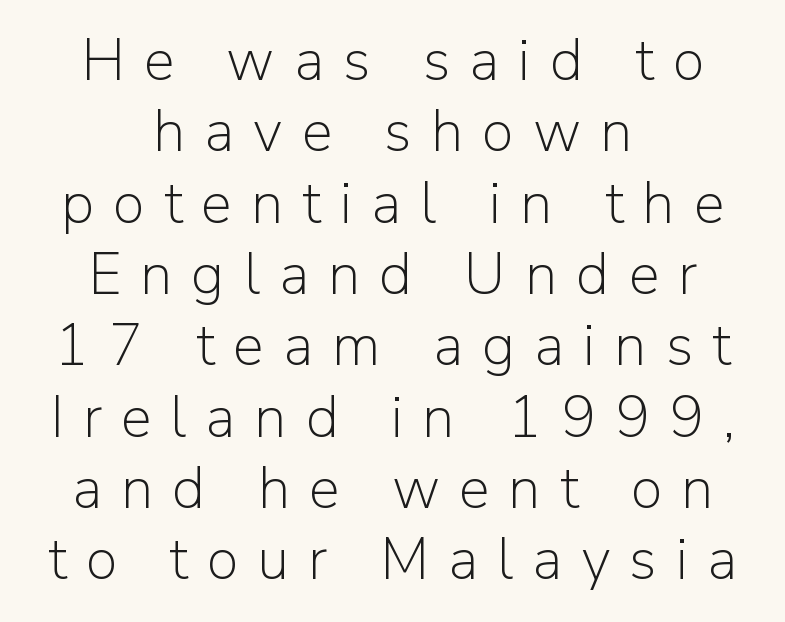
{"serif": "no", "italic": "no", "bold": "no", "weight": "light", "width": "normal", "stroke_contrast": "low", "x_height": "medium", "monospaced": "no", "underline": "no", "align": "center", "line_spacing_ratio": 1.23, "letter_spacing": "wide", "letter_spacing_em": 0.33, "glyph_px": 58}
